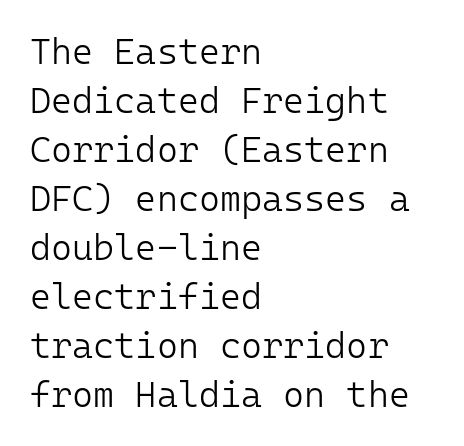
Nope, not italic — everything's standing straight. The rag falls on the right side of this text block. The letterforms sit at book weight or below. Each row of text sits above clean, open space.
